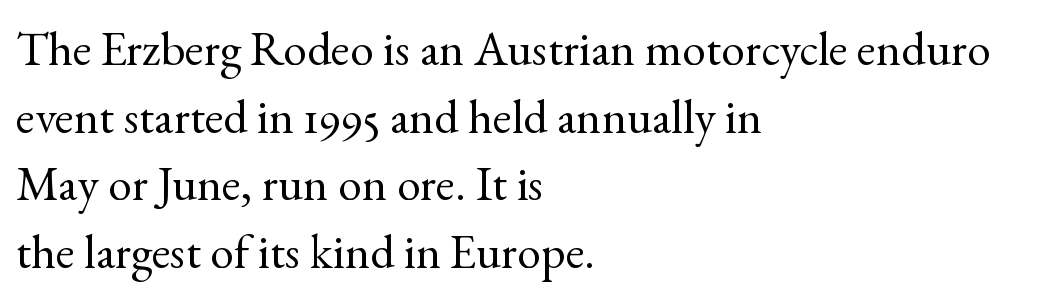
The image shows 48 px regular-weight serif type, upright; set left-aligned, normal line spacing (1.41x), normal letter spacing, not underlined; a small x-height.
